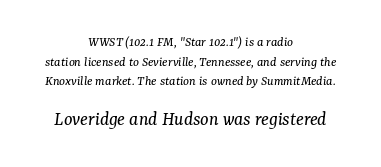
Q: Is the text bold? A: No.
Q: Is the text italic (slanted)? A: Yes, it leans right by about 7 degrees.
Q: Is the text underlined? A: No.
Q: How is the paragraph aligned? A: Centered.
Q: Is the spacing between letters normal or unusually wide? A: Normal.
Q: Is the spacing between lines tight, normal or loose? A: Normal.
Q: Which block of text is set in a larger size, the first (top) or the second (bottom)? A: The second (bottom) one.
